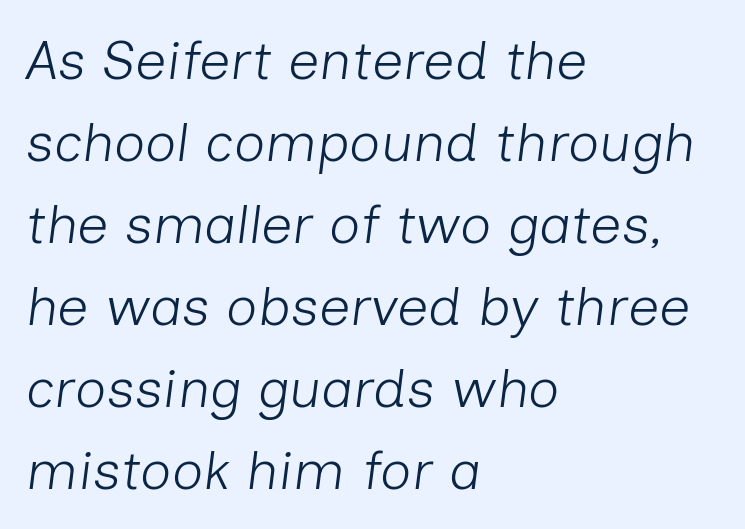
{"italic": "yes", "lean": "right", "slant_degrees": 7, "bold": "no", "weight": "light", "width": "normal", "stroke_contrast": "low", "x_height": "medium", "monospaced": "no", "underline": "no", "align": "left", "line_spacing": "normal", "line_spacing_ratio": 1.49, "letter_spacing": "normal", "letter_spacing_em": 0.0, "glyph_px": 55}
